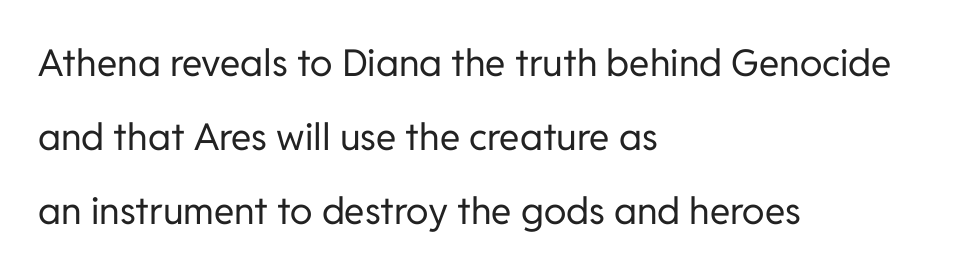
The image shows 37 px regular-weight sans-serif type, upright; set left-aligned, loose line spacing (2.0x), normal letter spacing, not underlined; low stroke contrast and a medium x-height.
